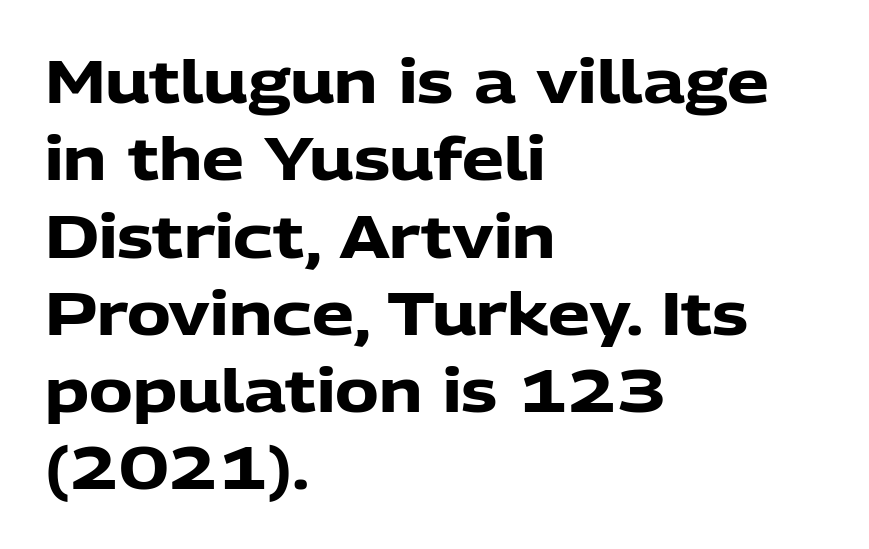
One-word summary of the alignment: left. Check under the words: just untouched page. Short note: letters normally spaced. This sample has the flowing, uneven cadence of proportional lettering. Interline gaps are of average width in this sample. The passage shown is typeset with a sans-serif family.
